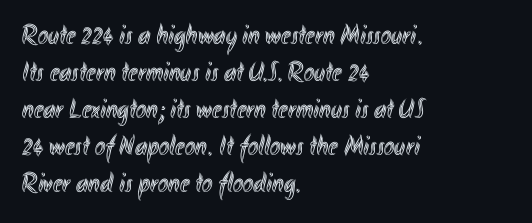
{"width": "condensed", "x_height": "small", "monospaced": "no", "underline": "no", "align": "left", "line_spacing": "normal", "line_spacing_ratio": 1.32, "letter_spacing": "normal", "letter_spacing_em": 0.0, "glyph_px": 28}
